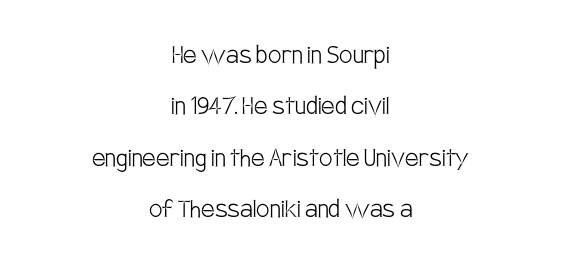
{"serif": "no", "italic": "no", "bold": "no", "weight": "light", "width": "condensed", "stroke_contrast": "low", "x_height": "large", "monospaced": "no", "underline": "no", "align": "center", "line_spacing_ratio": 1.71, "letter_spacing": "normal", "letter_spacing_em": 0.0, "glyph_px": 30}
